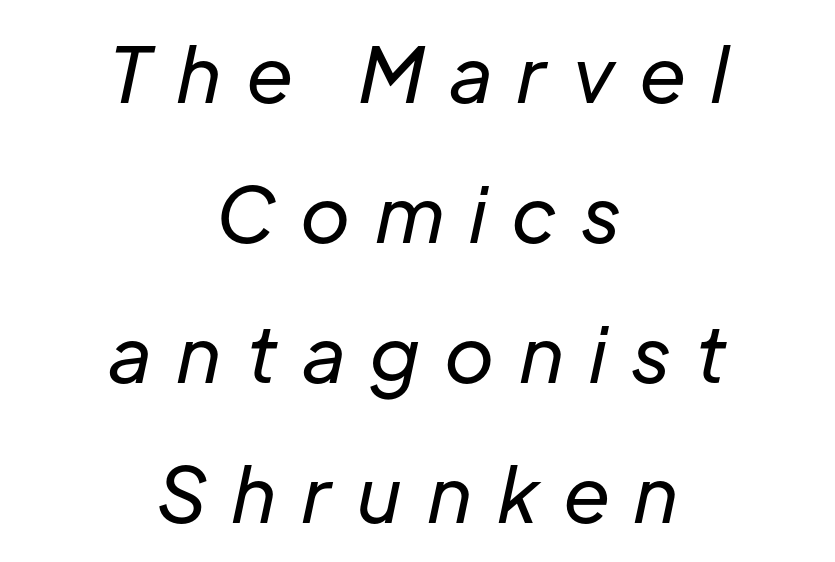
Q: Is the text bold? A: No.
Q: Is the text italic (slanted)? A: Yes, it leans right by about 12 degrees.
Q: Is the text underlined? A: No.
Q: How is the paragraph aligned? A: Centered.
Q: Is the spacing between letters normal or unusually wide? A: Unusually wide.
Q: Width (condensed, normal, or wide)? A: Normal.
Q: Stroke contrast? A: Low.
Q: x-height? A: Medium.
Q: Monospaced? A: No.
